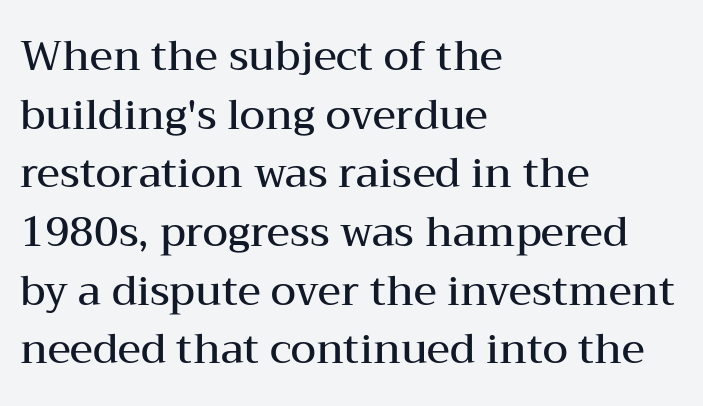
Q: Is the text bold? A: Semi-bold.
Q: Is the text italic (slanted)? A: No, it is upright.
Q: Is the typeface a serif or a sans-serif typeface? A: Serif.
Q: Is the text underlined? A: No.
Q: How is the paragraph aligned? A: Left-aligned.
Q: Is the spacing between letters normal or unusually wide? A: Normal.
Q: Is the spacing between lines tight, normal or loose? A: Normal.
Q: Width (condensed, normal, or wide)? A: Wide.
Q: Stroke contrast? A: Medium.
Q: x-height? A: Medium.
Q: Monospaced? A: No.
